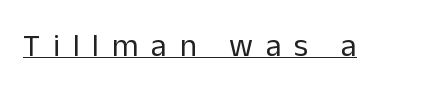
The passage shown is typed in a proportional face where columns would drift. Does the type have serifs? No, each stem ends abruptly. Unbolded letterforms with no extra heft. The gaps between neighbouring characters are conspicuously large. Caption: lettering with a line underneath.
